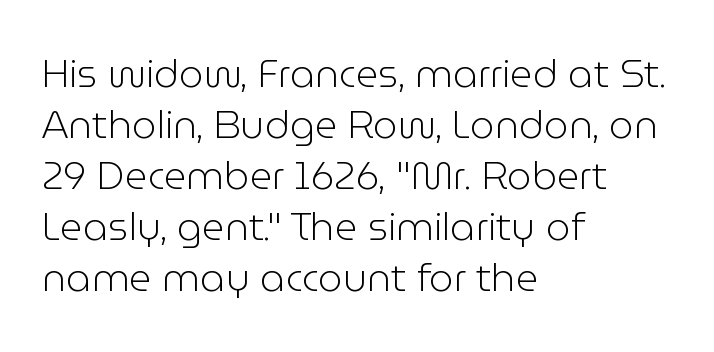
These glyphs show unthickened strokes, regular width or finer. The typesetter chose a ragged-right arrangement here. Here the designer chose a conventional face with non-uniform glyph widths. The space beneath each line is pristine and unruled.
